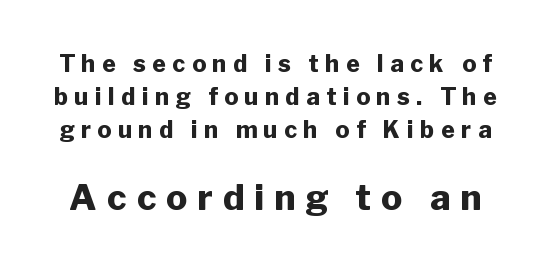
{"serif": "no", "italic": "no", "bold": "yes", "weight": "heavy", "width": "normal", "stroke_contrast": "low", "x_height": "medium", "monospaced": "no", "underline": "no", "line_spacing": "normal", "line_spacing_ratio": 1.44, "letter_spacing": "wide", "letter_spacing_em": 0.29, "larger_block": "second", "size_ratio": 1.52, "glyph_px": 35}
